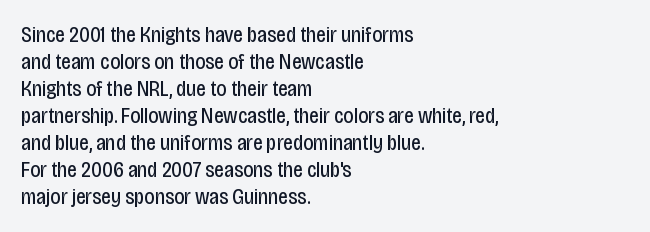
Beneath every word, the page is bare. The lettering holds an erect, upright posture throughout. Caption: face not bold, strokes unweighted. The gaps between neighbouring characters are ordinary and unremarkable.
